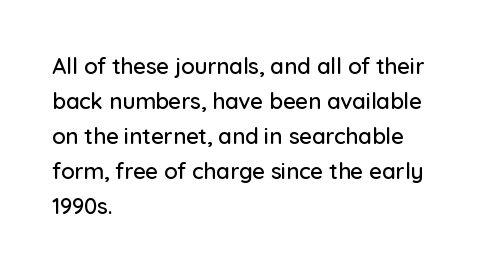
Q: Is the text italic (slanted)? A: No, it is upright.
Q: Is the text underlined? A: No.
Q: How is the paragraph aligned? A: Left-aligned.
Q: Is the spacing between letters normal or unusually wide? A: Normal.
Q: Is the spacing between lines tight, normal or loose? A: Normal.
